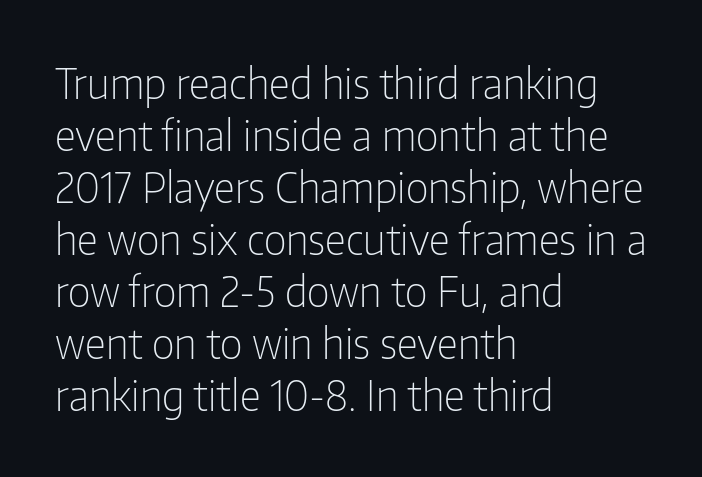
Just letters on the line, the space beneath them empty. Nobody touched the tracking dial on this one. Compared with a typical body face, this is equally light or lighter still. The lines are quadded left.
